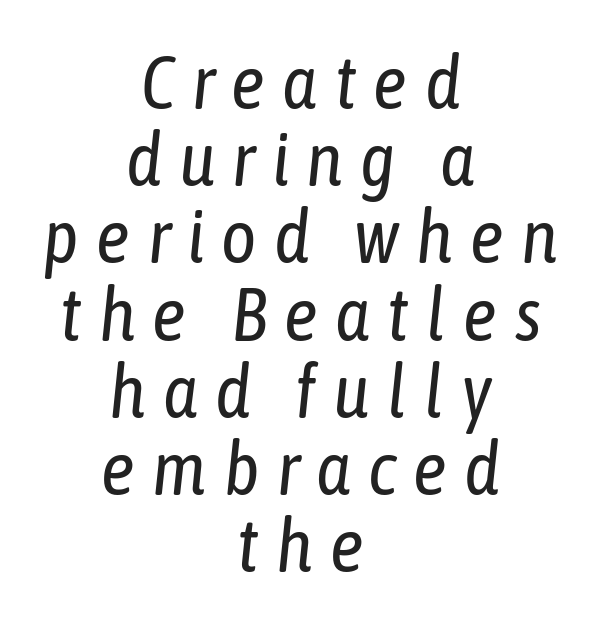
{"italic": "yes", "lean": "right", "slant_degrees": 6, "bold": "no", "weight": "regular", "width": "condensed", "stroke_contrast": "low", "x_height": "medium", "monospaced": "no", "underline": "no", "align": "center", "line_spacing": "tight", "line_spacing_ratio": 1.03, "letter_spacing": "wide", "letter_spacing_em": 0.23, "glyph_px": 75}
